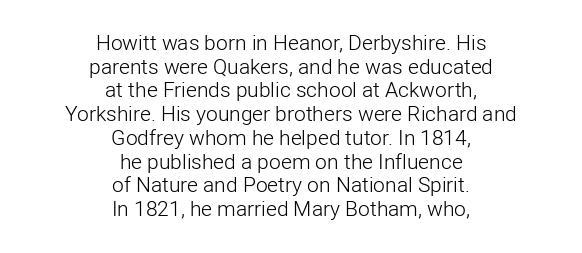
{"italic": "no", "bold": "no", "underline": "no", "align": "center", "line_spacing": "tight", "line_spacing_ratio": 1.13, "letter_spacing": "normal", "letter_spacing_em": 0.0, "glyph_px": 21}
